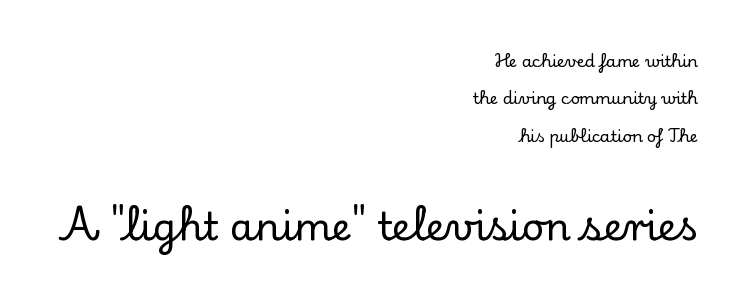
{"serif": "yes", "italic": "no", "width": "normal", "stroke_contrast": "low", "x_height": "small", "monospaced": "no", "underline": "no", "align": "right", "line_spacing": "loose", "line_spacing_ratio": 2.34, "letter_spacing": "normal", "letter_spacing_em": 0.0, "larger_block": "second", "size_ratio": 2.44, "glyph_px": 39}
